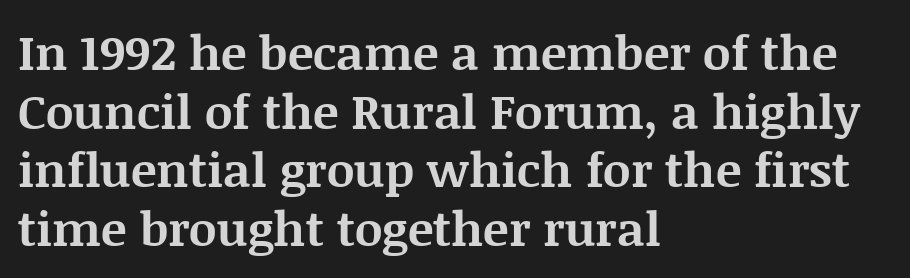
{"serif": "yes", "italic": "no", "bold": "yes", "weight": "bold", "width": "normal", "stroke_contrast": "medium", "x_height": "large", "monospaced": "no", "underline": "no", "align": "left", "line_spacing_ratio": 1.22, "letter_spacing": "normal", "letter_spacing_em": 0.0, "glyph_px": 48}
